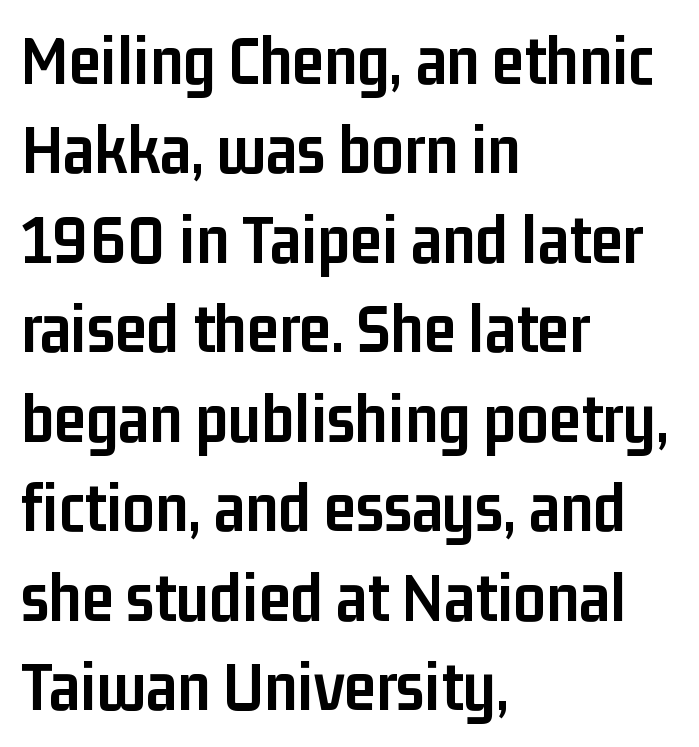
The lettering holds an erect, upright posture throughout. The line texture is even and compact thanks to regular tracking. Do the characters align in a grid? No, the font is proportional. These lines stack with their left ends in a neat column.
